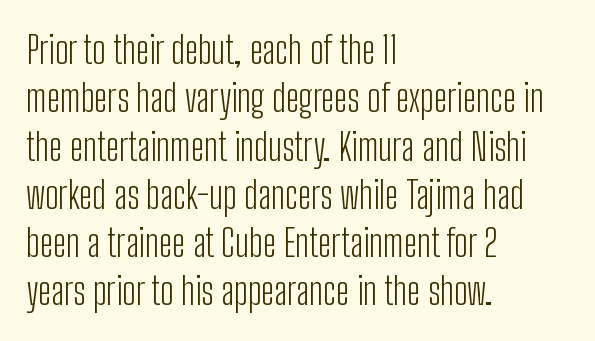
Q: Is the text bold? A: No.
Q: Is the text italic (slanted)? A: No, it is upright.
Q: Is the typeface a serif or a sans-serif typeface? A: Sans-serif.
Q: Is the text underlined? A: No.
Q: How is the paragraph aligned? A: Left-aligned.
Q: Is the spacing between letters normal or unusually wide? A: Normal.
Q: Is the spacing between lines tight, normal or loose? A: Normal.
Q: Width (condensed, normal, or wide)? A: Condensed.
Q: Stroke contrast? A: Low.
Q: x-height? A: Medium.
Q: Monospaced? A: No.
